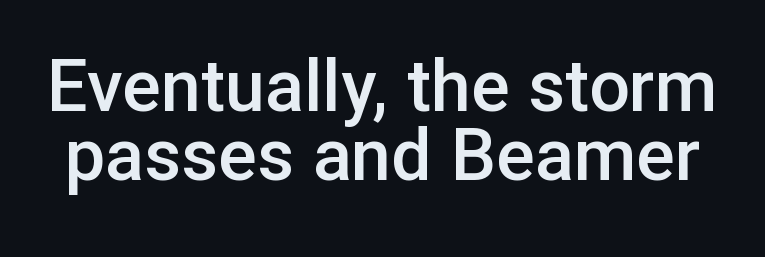
The image shows 72 px semibold sans-serif type, upright; set tight line spacing (0.96x), normal letter spacing, not underlined; low stroke contrast and a medium x-height.
